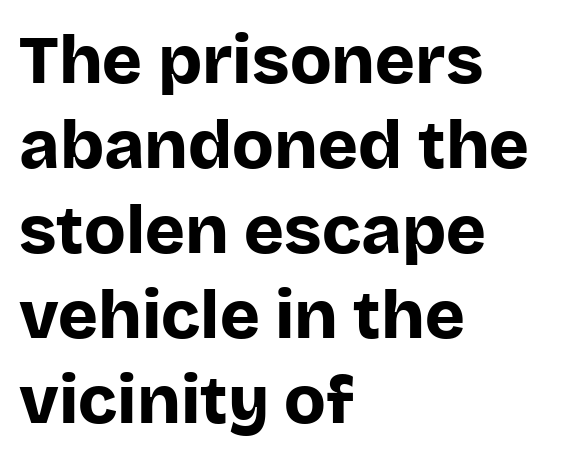
The image shows 68 px bold sans-serif type, upright; set left-aligned, normal line spacing (1.25x), normal letter spacing, not underlined; low stroke contrast and a large x-height.
